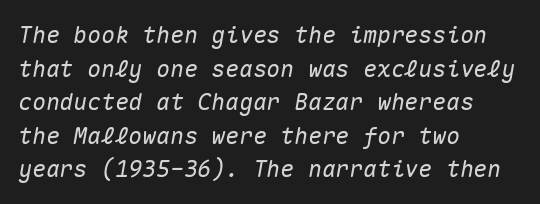
{"italic": "yes", "lean": "right", "slant_degrees": 10, "underline": "no", "align": "left", "line_spacing": "normal", "line_spacing_ratio": 1.46, "letter_spacing": "normal", "letter_spacing_em": 0.0, "glyph_px": 23}
